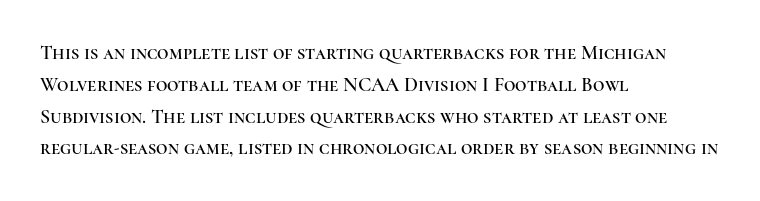
Q: Is the text italic (slanted)? A: No, it is upright.
Q: Is the text underlined? A: No.
Q: How is the paragraph aligned? A: Left-aligned.
Q: Is the spacing between letters normal or unusually wide? A: Normal.
Q: Is the spacing between lines tight, normal or loose? A: Normal.
